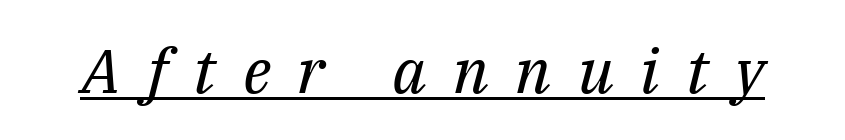
Q: Is the text bold? A: No.
Q: Is the text italic (slanted)? A: Yes, it leans right by about 14 degrees.
Q: Is the typeface a serif or a sans-serif typeface? A: Serif.
Q: Is the text underlined? A: Yes.
Q: Is the spacing between letters normal or unusually wide? A: Unusually wide.
Q: Width (condensed, normal, or wide)? A: Normal.
Q: Stroke contrast? A: Medium.
Q: x-height? A: Medium.
Q: Monospaced? A: No.
